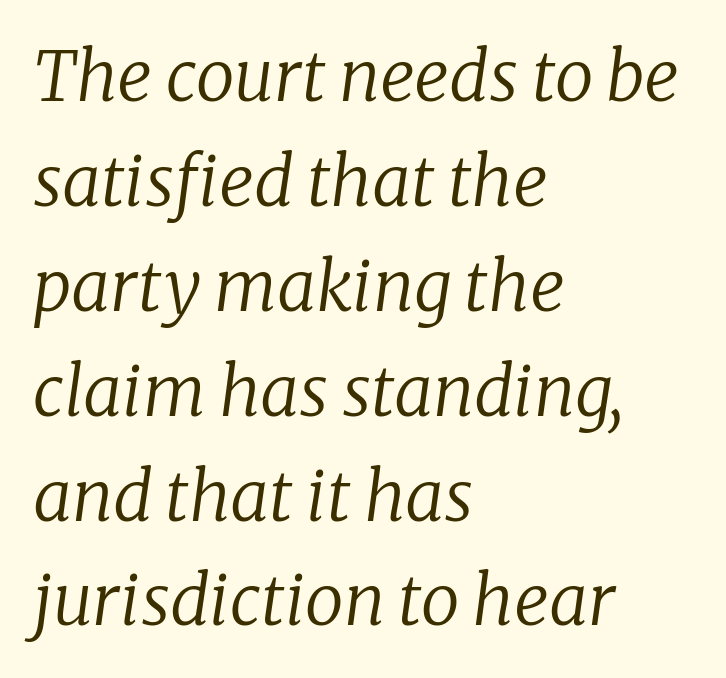
One-word summary of the alignment: left. A typesetter would call this leading conventional body-copy spacing. Descender tails drop into unmarked territory. The designer went with a serif here, giving each stem small feet.
